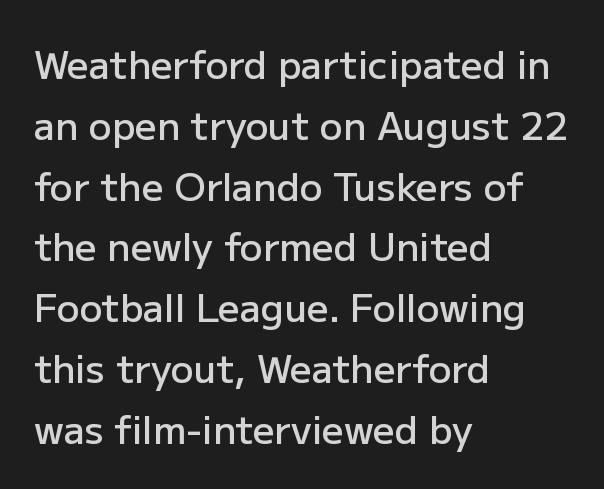
Q: Is the text bold? A: Semi-bold.
Q: Is the text italic (slanted)? A: No, it is upright.
Q: Is the typeface a serif or a sans-serif typeface? A: Sans-serif.
Q: Is the text underlined? A: No.
Q: How is the paragraph aligned? A: Left-aligned.
Q: Is the spacing between letters normal or unusually wide? A: Normal.
Q: Is the spacing between lines tight, normal or loose? A: Normal.
Q: Width (condensed, normal, or wide)? A: Normal.
Q: Stroke contrast? A: Low.
Q: x-height? A: Medium.
Q: Monospaced? A: No.
